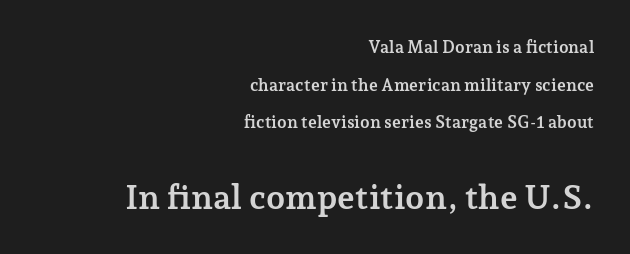
The image shows 34 px semibold serif type, upright; set right-aligned, loose line spacing (2.22x), normal letter spacing, not underlined; the second (bottom) block is 2.0x larger; low stroke contrast and a medium x-height.
